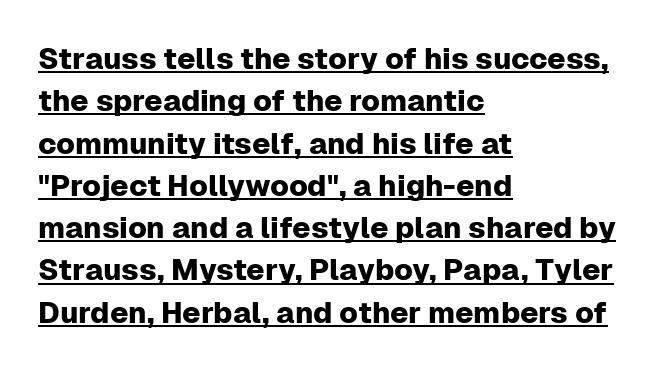
Q: Is the text italic (slanted)? A: No, it is upright.
Q: Is the typeface a serif or a sans-serif typeface? A: Sans-serif.
Q: Is the text underlined? A: Yes.
Q: How is the paragraph aligned? A: Left-aligned.
Q: Is the spacing between letters normal or unusually wide? A: Normal.
Q: Is the spacing between lines tight, normal or loose? A: Normal.
Q: Width (condensed, normal, or wide)? A: Normal.
Q: Stroke contrast? A: Low.
Q: x-height? A: Medium.
Q: Monospaced? A: No.
